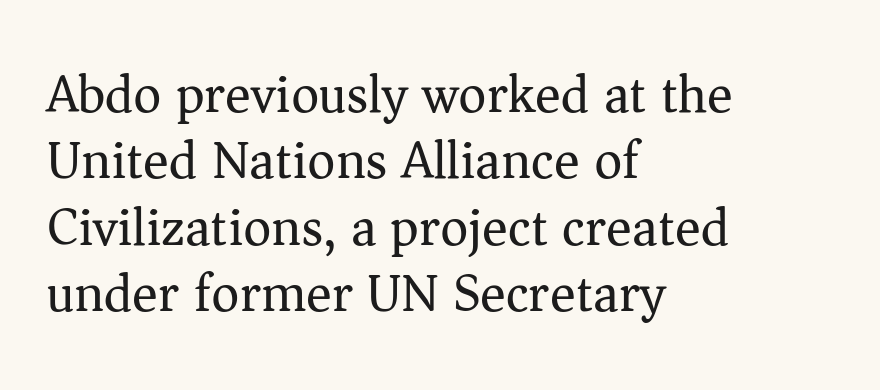
The image shows 54 px regular-weight serif type, upright; set left-aligned, line spacing 1.23x, normal letter spacing, not underlined; medium stroke contrast and a medium x-height.
